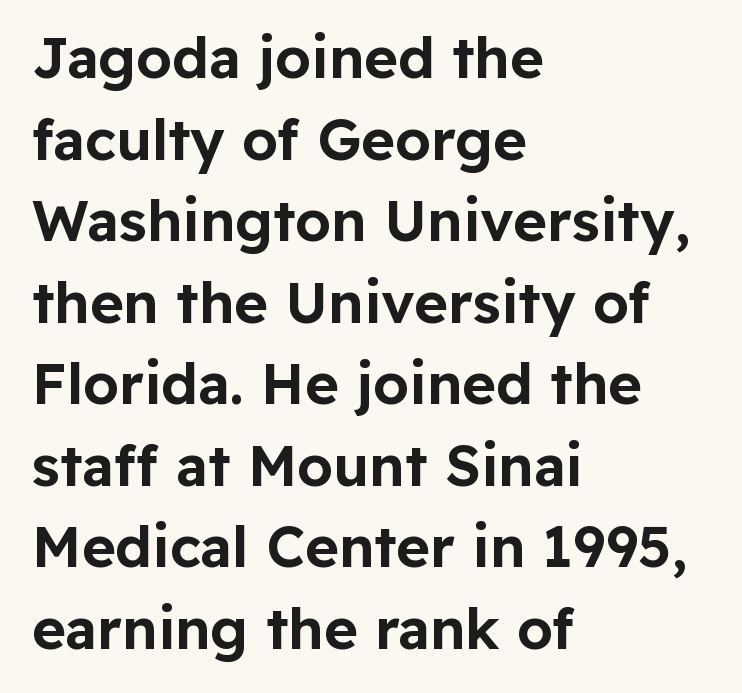
{"serif": "no", "italic": "no", "width": "normal", "stroke_contrast": "low", "x_height": "medium", "monospaced": "no", "underline": "no", "align": "left", "line_spacing": "normal", "line_spacing_ratio": 1.43, "letter_spacing": "normal", "letter_spacing_em": 0.0, "glyph_px": 57}
